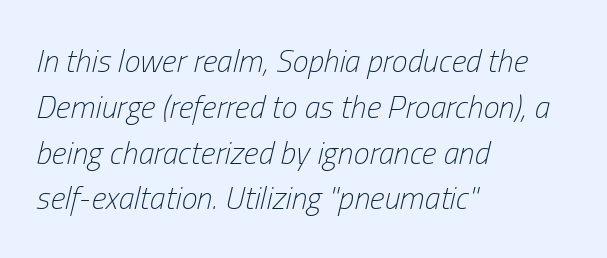
Q: Is the text bold? A: No.
Q: Is the text italic (slanted)? A: Yes, it leans right by about 13 degrees.
Q: Is the text underlined? A: No.
Q: How is the paragraph aligned? A: Left-aligned.
Q: Is the spacing between letters normal or unusually wide? A: Normal.
Q: Is the spacing between lines tight, normal or loose? A: Normal.
Q: Width (condensed, normal, or wide)? A: Condensed.
Q: Stroke contrast? A: Low.
Q: x-height? A: Medium.
Q: Monospaced? A: No.
